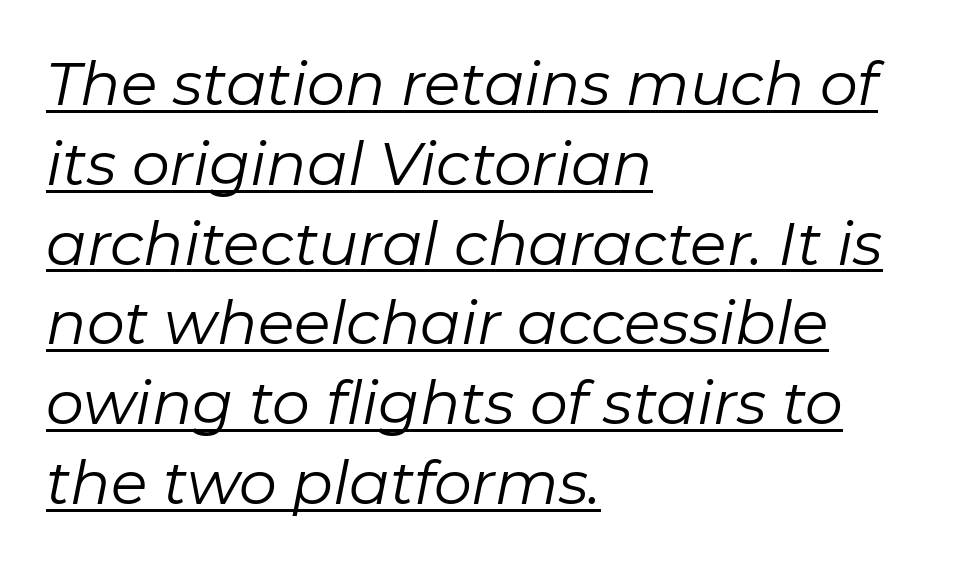
{"italic": "yes", "lean": "right", "slant_degrees": 11, "bold": "no", "weight": "regular", "width": "normal", "stroke_contrast": "low", "x_height": "medium", "monospaced": "no", "underline": "yes", "align": "left", "line_spacing": "normal", "line_spacing_ratio": 1.33, "letter_spacing": "normal", "letter_spacing_em": 0.0, "glyph_px": 60}
